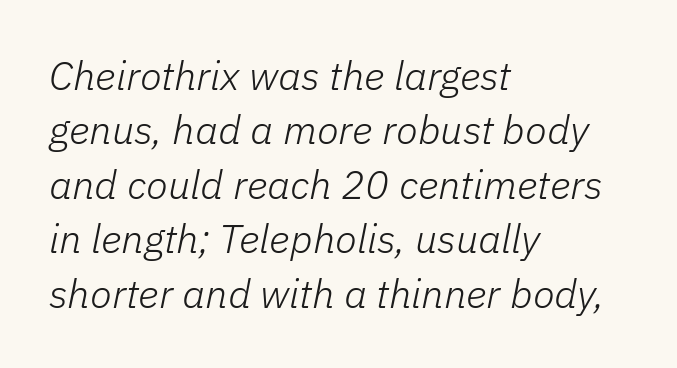
Q: Is the text bold? A: No.
Q: Is the text italic (slanted)? A: Yes, it leans right by about 11 degrees.
Q: Is the text underlined? A: No.
Q: How is the paragraph aligned? A: Left-aligned.
Q: Is the spacing between letters normal or unusually wide? A: Normal.
Q: Is the spacing between lines tight, normal or loose? A: Normal.
Q: Width (condensed, normal, or wide)? A: Normal.
Q: Stroke contrast? A: Low.
Q: x-height? A: Medium.
Q: Monospaced? A: No.
